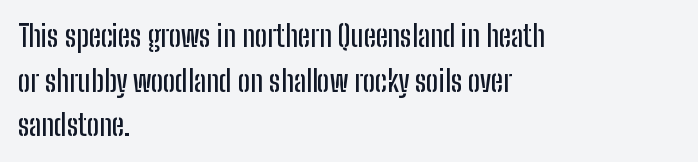
Q: Is the text italic (slanted)? A: No, it is upright.
Q: Is the typeface a serif or a sans-serif typeface? A: Sans-serif.
Q: Is the text underlined? A: No.
Q: How is the paragraph aligned? A: Left-aligned.
Q: Is the spacing between letters normal or unusually wide? A: Normal.
Q: Is the spacing between lines tight, normal or loose? A: Normal.
Q: Width (condensed, normal, or wide)? A: Condensed.
Q: Stroke contrast? A: Low.
Q: x-height? A: Medium.
Q: Monospaced? A: No.
